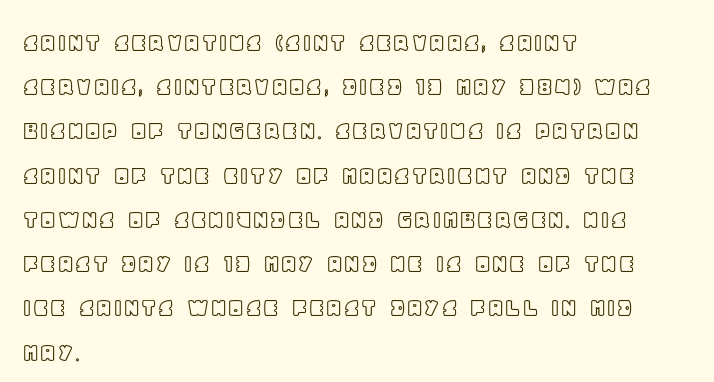
Vertical spacing — default. Any mark beneath the type? The region is blank. Tall strokes in this sample are plumb rather than angled. One-word summary of the alignment: left.
